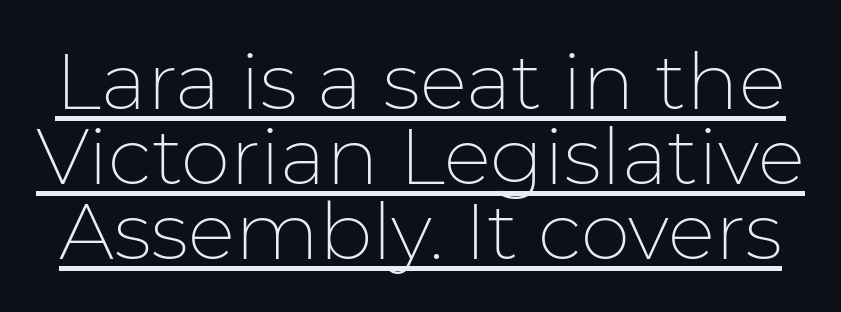
The image shows 79 px thin sans-serif type, upright; set tight line spacing (0.95x), normal letter spacing, underlined; low stroke contrast and a medium x-height.
